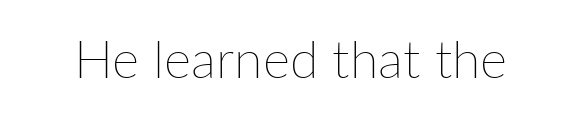
{"italic": "no", "bold": "no", "weight": "thin", "width": "normal", "stroke_contrast": "low", "x_height": "medium", "monospaced": "no", "underline": "no", "letter_spacing": "normal", "letter_spacing_em": 0.0, "glyph_px": 52}
